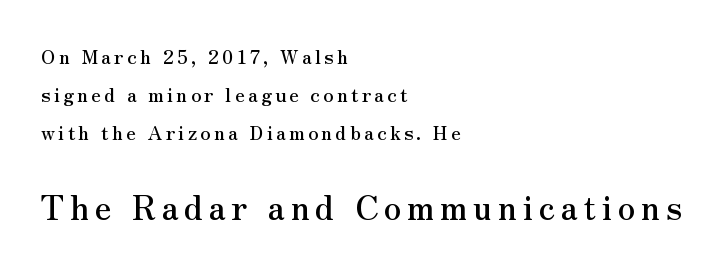
Alignment: flush left. Honestly, there is no underline to notice here at all. The passage shown is typeset with a serif family. What's the leading like? Stretched, with rows far apart.
